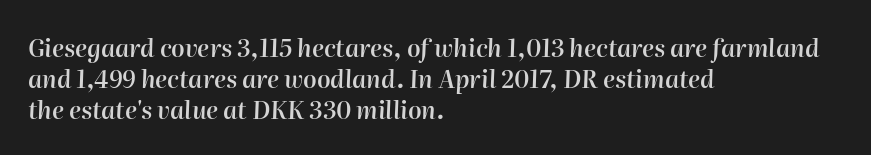
Q: Is the text bold? A: Semi-bold.
Q: Is the text italic (slanted)? A: Yes, it leans right by about 2 degrees.
Q: Is the text underlined? A: No.
Q: How is the paragraph aligned? A: Left-aligned.
Q: Is the spacing between letters normal or unusually wide? A: Normal.
Q: Is the spacing between lines tight, normal or loose? A: Normal.
